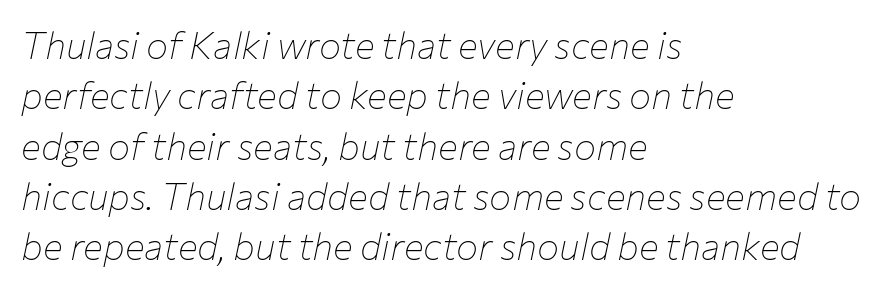
The image shows 37 px thin type, italic (leaning right); set left-aligned, normal line spacing (1.36x), normal letter spacing, not underlined; low stroke contrast and a medium x-height.
